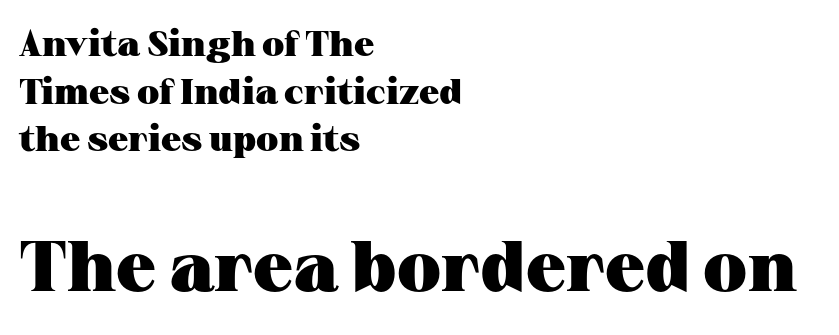
Note the varied advance widths — an 'i' is clearly narrower than an 'm'. The passage shown stacks its lines at a standard gap. The gaps between neighbouring characters are ordinary and unremarkable. Chunky letters — that's bold for sure.
